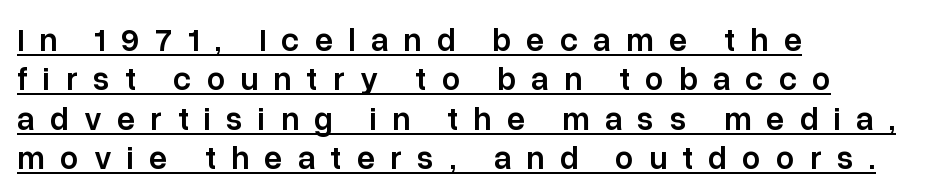
The image shows 32 px semibold sans-serif type, upright; set left-aligned, line spacing 1.23x, unusually wide letter spacing (+0.48 em), underlined; low stroke contrast and a medium x-height.
